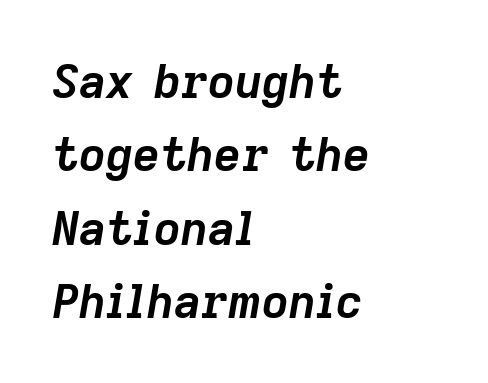
{"italic": "yes", "lean": "right", "slant_degrees": 9, "bold": "yes", "weight": "semibold", "width": "normal", "stroke_contrast": "low", "x_height": "medium", "monospaced": "no", "underline": "no", "align": "left", "line_spacing": "normal", "line_spacing_ratio": 1.56, "letter_spacing": "normal", "letter_spacing_em": 0.0, "glyph_px": 47}
